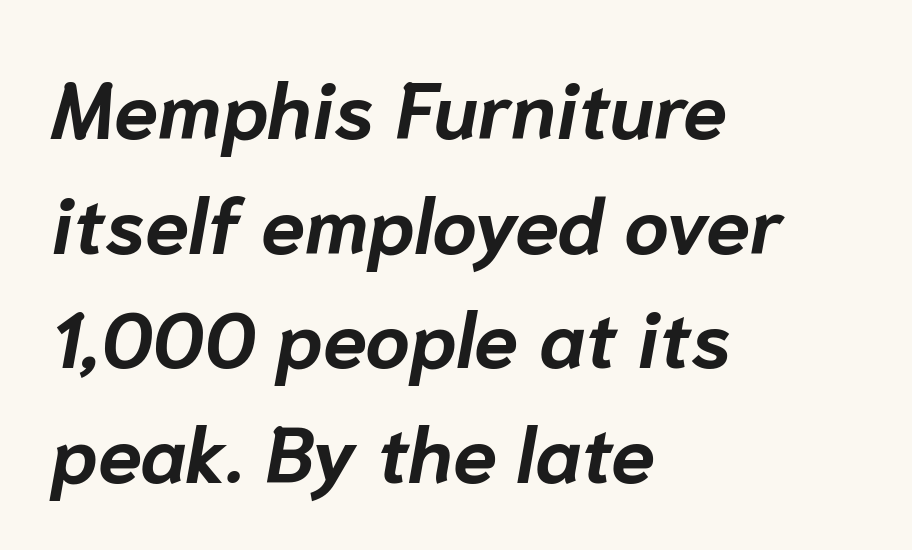
{"italic": "yes", "lean": "right", "slant_degrees": 10, "bold": "yes", "weight": "bold", "width": "normal", "stroke_contrast": "low", "x_height": "medium", "monospaced": "no", "underline": "no", "align": "left", "line_spacing": "normal", "line_spacing_ratio": 1.45, "letter_spacing": "normal", "letter_spacing_em": 0.0, "glyph_px": 79}
